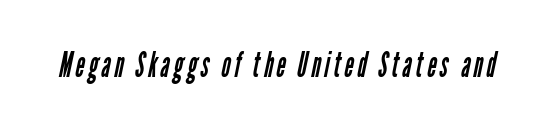
The image shows 35 px regular-weight, condensed sans-serif type; set not underlined; low stroke contrast and a medium x-height.
